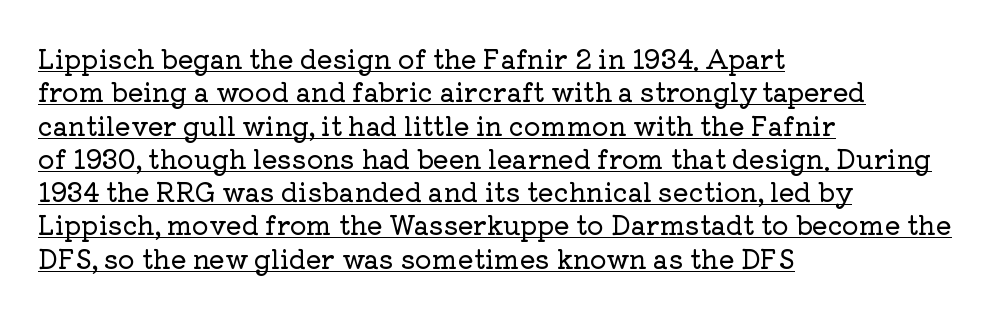
The vertical gap from one line to the next is medium. What decoration does the sample have? An underline. How are the letters spaced? Ordinarily, with no added tracking. This is the regular roman posture of the typeface.
